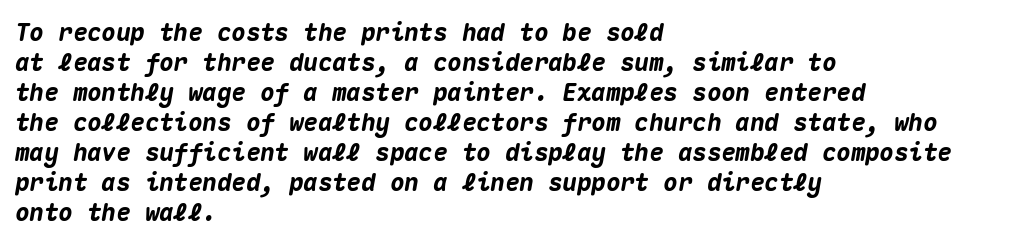
Q: Is the text bold? A: Yes.
Q: Is the text italic (slanted)? A: Yes, it leans right by about 10 degrees.
Q: Is the text underlined? A: No.
Q: How is the paragraph aligned? A: Left-aligned.
Q: Is the spacing between letters normal or unusually wide? A: Normal.
Q: Is the spacing between lines tight, normal or loose? A: Normal.
